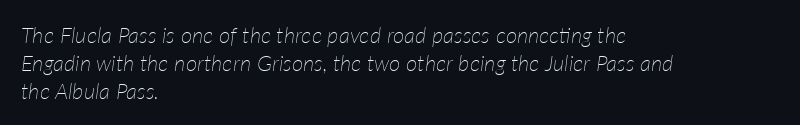
{"italic": "yes", "lean": "right", "slant_degrees": 7, "bold": "no", "underline": "no", "align": "left", "line_spacing": "normal", "line_spacing_ratio": 1.27, "letter_spacing": "normal", "letter_spacing_em": 0.0, "glyph_px": 22}
